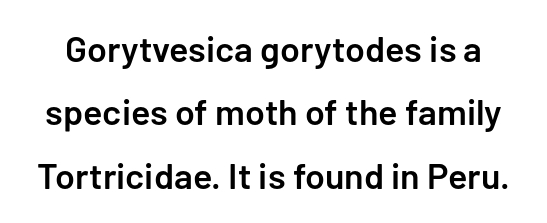
{"serif": "no", "italic": "no", "bold": "semi", "weight": "semibold", "width": "normal", "stroke_contrast": "low", "x_height": "medium", "monospaced": "no", "underline": "no", "line_spacing_ratio": 1.76, "letter_spacing": "normal", "letter_spacing_em": 0.0, "glyph_px": 36}
